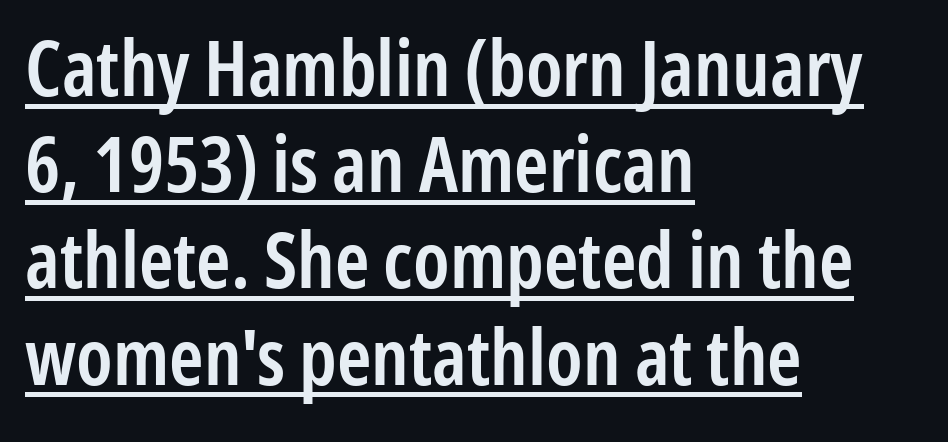
The image shows 77 px semibold, condensed sans-serif type, upright; set left-aligned, normal line spacing (1.25x), normal letter spacing, underlined; low stroke contrast and a medium x-height.
